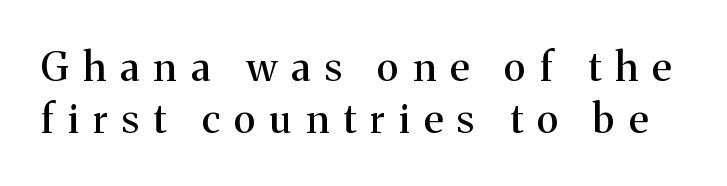
Q: Is the text italic (slanted)? A: No, it is upright.
Q: Is the typeface a serif or a sans-serif typeface? A: Serif.
Q: Is the text underlined? A: No.
Q: Is the spacing between letters normal or unusually wide? A: Unusually wide.
Q: Is the spacing between lines tight, normal or loose? A: Normal.
Q: Width (condensed, normal, or wide)? A: Normal.
Q: Stroke contrast? A: Medium.
Q: x-height? A: Medium.
Q: Monospaced? A: No.
